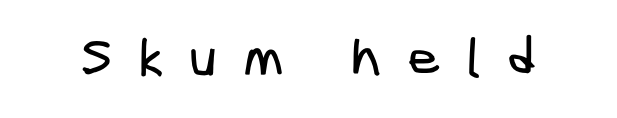
{"serif": "no", "width": "condensed", "stroke_contrast": "low", "x_height": "medium", "underline": "no", "letter_spacing": "wide", "letter_spacing_em": 0.48, "glyph_px": 53}
